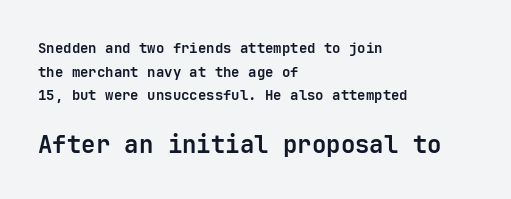
{"italic": "no", "bold": "yes", "underline": "no", "align": "left", "line_spacing": "normal", "line_spacing_ratio": 1.68, "letter_spacing": "normal", "letter_spacing_em": 0.0, "larger_block": "second", "size_ratio": 1.71, "glyph_px": 24}
